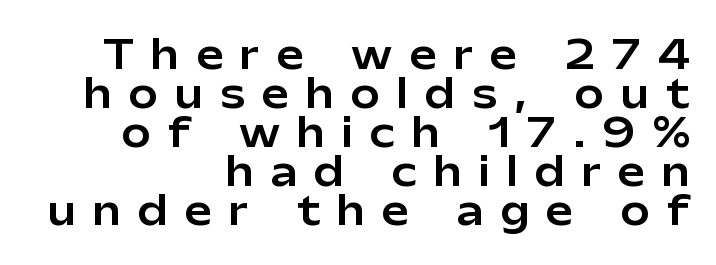
{"serif": "no", "italic": "no", "width": "normal", "stroke_contrast": "low", "x_height": "medium", "monospaced": "no", "underline": "no", "align": "right", "line_spacing": "tight", "line_spacing_ratio": 1.0, "letter_spacing": "wide", "letter_spacing_em": 0.44, "glyph_px": 39}
